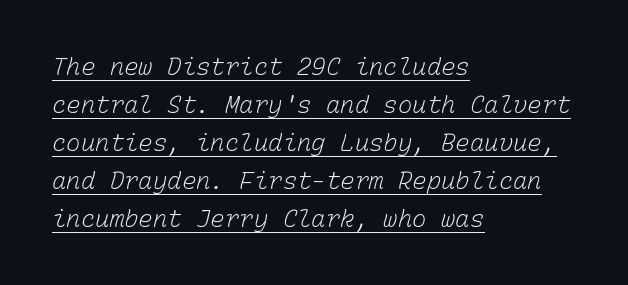
The image shows 24 px text type; set left-aligned, normal line spacing (1.58x), normal letter spacing, underlined.
